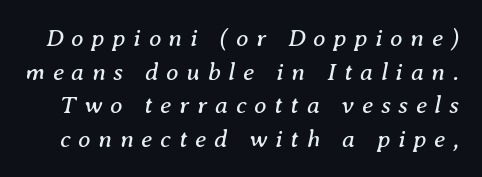
The image shows 25 px text type, italic (leaning right); set normal line spacing (1.35x), unusually wide letter spacing (+0.31 em), not underlined.
